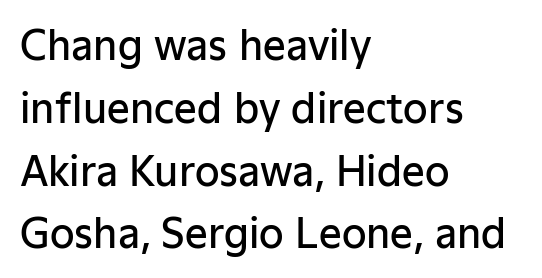
{"serif": "no", "italic": "no", "bold": "semi", "weight": "semibold", "width": "normal", "stroke_contrast": "low", "x_height": "medium", "monospaced": "no", "underline": "no", "align": "left", "line_spacing": "normal", "line_spacing_ratio": 1.57, "letter_spacing": "normal", "letter_spacing_em": 0.0, "glyph_px": 40}
